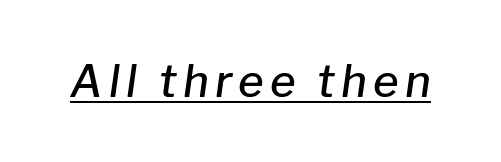
The image shows 44 px semibold type, italic (leaning right); set underlined; low stroke contrast and a medium x-height.
